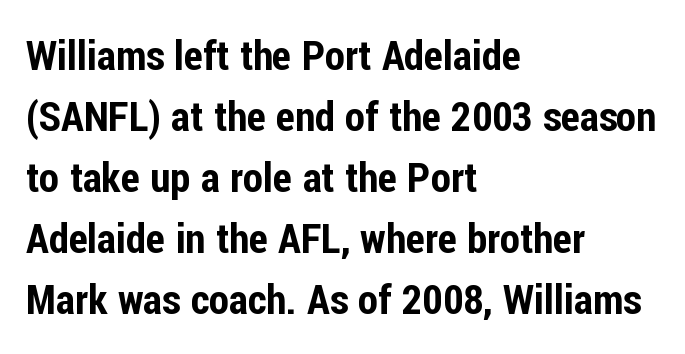
The rows are spaced the way most documents space them. This sample uses an upright cut, with every glyph sitting square on the baseline. Regarding serifs, this sample does without them. The face used here is proportionally spaced, like ordinary book or web type. Layout note: lines flush left.
